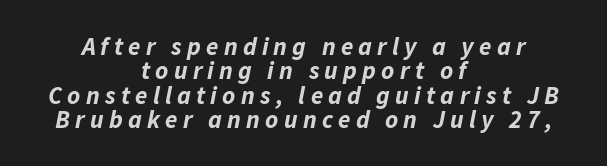
{"italic": "yes", "lean": "right", "slant_degrees": 11, "bold": "yes", "underline": "no", "align": "center", "line_spacing": "tight", "line_spacing_ratio": 0.98, "letter_spacing": "wide", "letter_spacing_em": 0.21, "glyph_px": 25}
